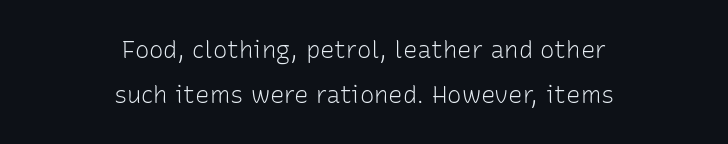
The image shows 24 px text type, upright; set centered, line spacing 1.87x, normal letter spacing, not underlined.
